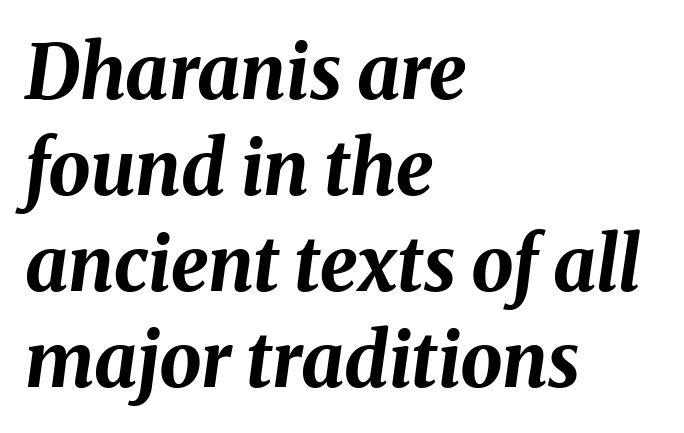
Q: Is the text bold? A: Yes.
Q: Is the text italic (slanted)? A: Yes, it leans right by about 8 degrees.
Q: Is the text underlined? A: No.
Q: How is the paragraph aligned? A: Left-aligned.
Q: Is the spacing between letters normal or unusually wide? A: Normal.
Q: Is the spacing between lines tight, normal or loose? A: Normal.
Q: Width (condensed, normal, or wide)? A: Normal.
Q: Stroke contrast? A: Medium.
Q: x-height? A: Medium.
Q: Monospaced? A: No.
